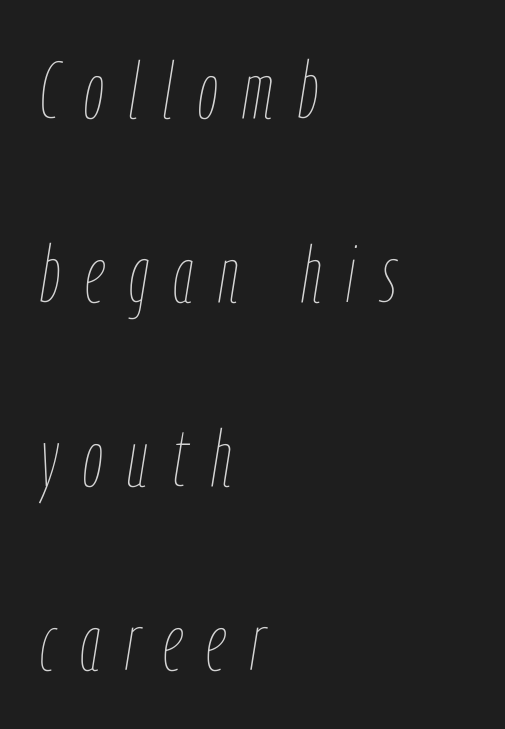
{"italic": "yes", "lean": "right", "slant_degrees": 9, "bold": "no", "weight": "thin", "width": "condensed", "stroke_contrast": "low", "x_height": "medium", "monospaced": "no", "underline": "no", "align": "left", "line_spacing": "loose", "line_spacing_ratio": 2.3, "letter_spacing": "wide", "letter_spacing_em": 0.31, "glyph_px": 80}
